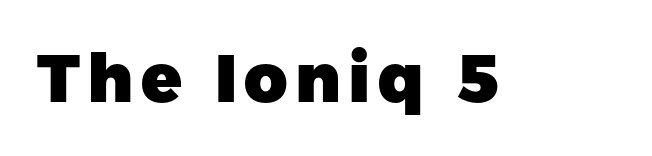
Just letters on the line, the space beneath them empty. In terms of letterform style, serifs are entirely absent. This sample has the flowing, uneven cadence of proportional lettering. Heavy-handed strokes throughout: this text is bold. Every character sits straight up, as roman type does.
